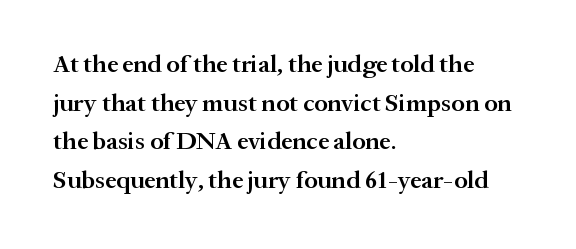
Q: Is the text bold? A: Semi-bold.
Q: Is the text italic (slanted)? A: No, it is upright.
Q: Is the text underlined? A: No.
Q: How is the paragraph aligned? A: Left-aligned.
Q: Is the spacing between letters normal or unusually wide? A: Normal.
Q: Is the spacing between lines tight, normal or loose? A: Normal.
